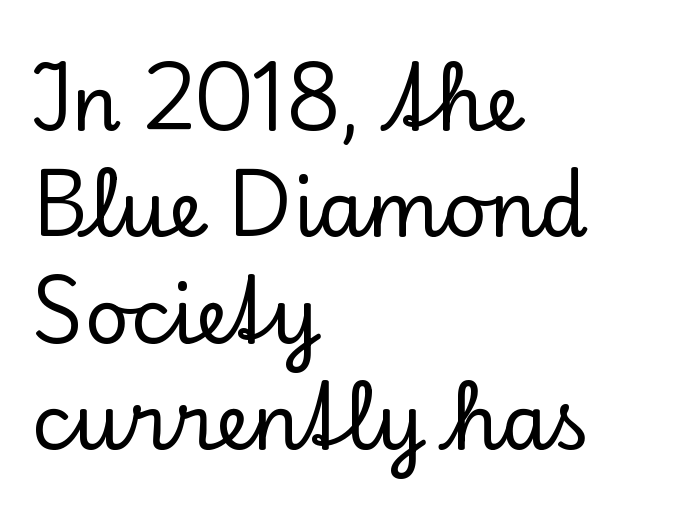
Spacing verdict: proportional, widths tailored to each character. The vertical gap from one line to the next is medium. The string is rendered with underlining switched off.
